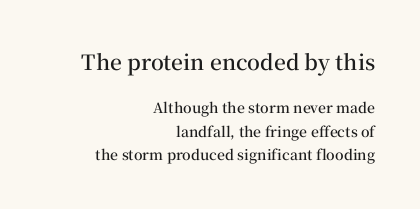
{"italic": "no", "bold": "semi", "underline": "no", "align": "right", "line_spacing": "normal", "line_spacing_ratio": 1.65, "letter_spacing": "normal", "letter_spacing_em": 0.0, "larger_block": "first", "size_ratio": 1.5, "glyph_px": 21}
